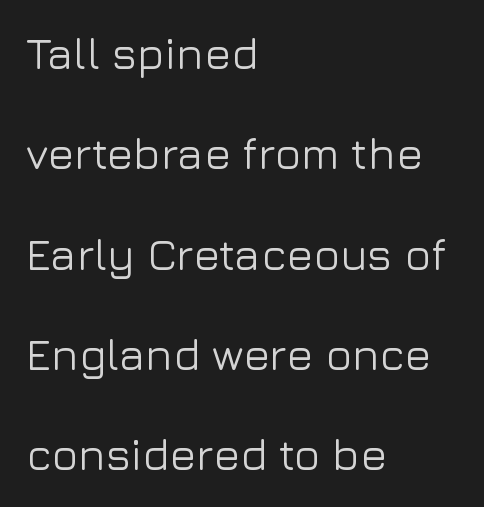
{"serif": "no", "italic": "no", "width": "normal", "stroke_contrast": "low", "x_height": "medium", "monospaced": "no", "underline": "no", "align": "left", "line_spacing": "loose", "line_spacing_ratio": 2.28, "letter_spacing": "normal", "letter_spacing_em": 0.0, "glyph_px": 44}
